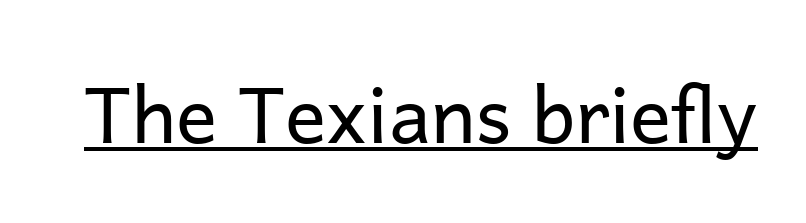
The image shows 77 px regular-weight sans-serif type, upright; set normal letter spacing, underlined; low stroke contrast and a medium x-height.
